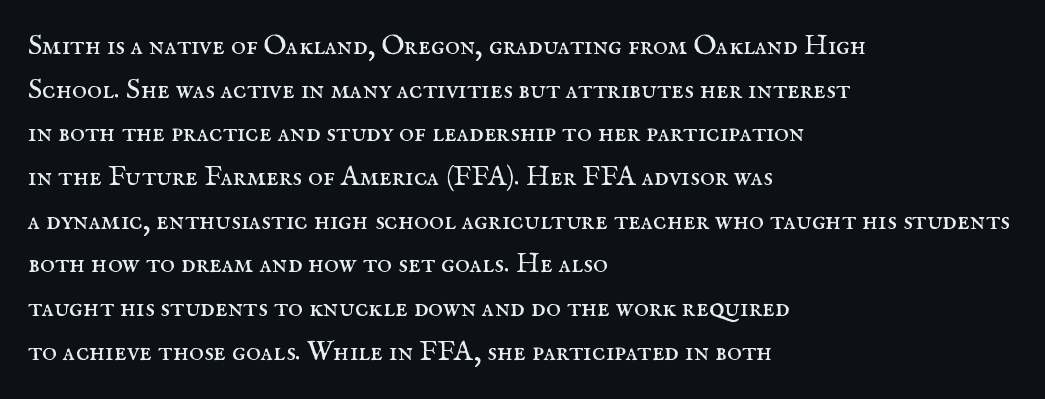
Q: Is the text bold? A: No.
Q: Is the text italic (slanted)? A: No, it is upright.
Q: Is the typeface a serif or a sans-serif typeface? A: Serif.
Q: Is the text underlined? A: No.
Q: How is the paragraph aligned? A: Left-aligned.
Q: Is the spacing between letters normal or unusually wide? A: Normal.
Q: Is the spacing between lines tight, normal or loose? A: Normal.
Q: Width (condensed, normal, or wide)? A: Normal.
Q: Stroke contrast? A: Medium.
Q: x-height? A: Small.
Q: Monospaced? A: No.
